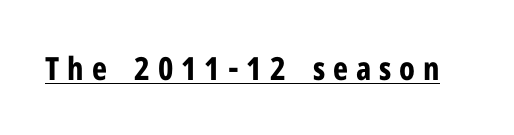
The letters are bold, with thick, heavy strokes. Someone cranked the tracking dial way up on this one. Quick note: underline on. Posture: vertical.
